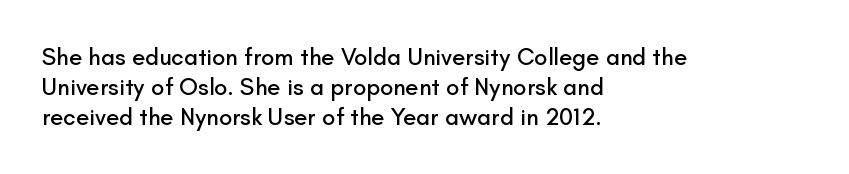
The image shows 24 px text type, upright; set left-aligned, normal line spacing (1.25x), normal letter spacing, not underlined.
